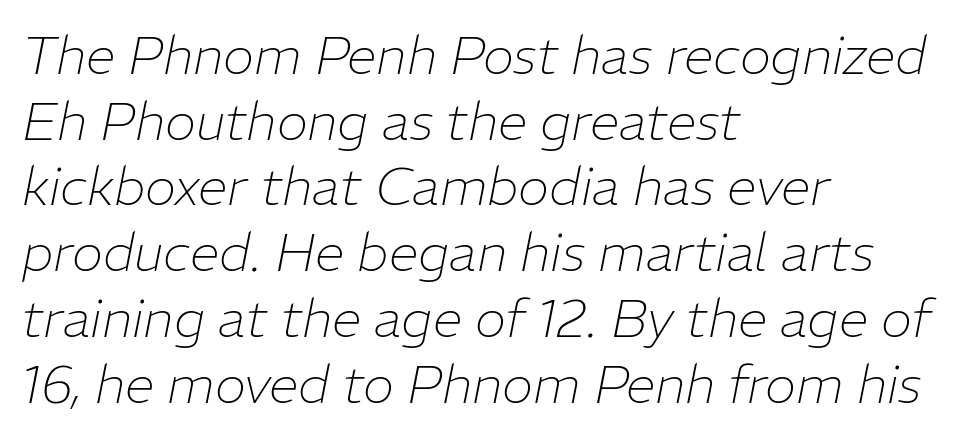
Q: Is the text bold? A: No.
Q: Is the text italic (slanted)? A: Yes, it leans right by about 11 degrees.
Q: Is the text underlined? A: No.
Q: How is the paragraph aligned? A: Left-aligned.
Q: Is the spacing between letters normal or unusually wide? A: Normal.
Q: Width (condensed, normal, or wide)? A: Normal.
Q: Stroke contrast? A: Low.
Q: x-height? A: Medium.
Q: Monospaced? A: No.
